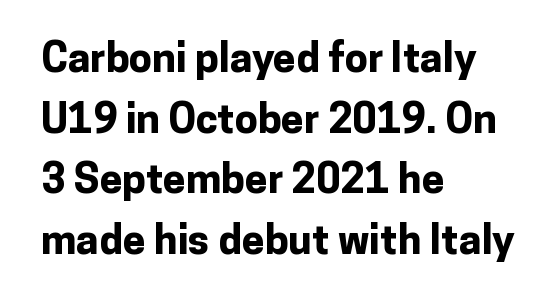
The image shows 41 px bold sans-serif type, upright; set left-aligned, normal line spacing (1.48x), normal letter spacing, not underlined; low stroke contrast and a medium x-height.
